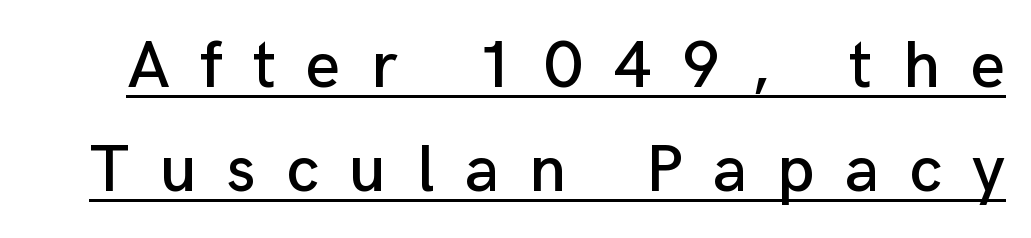
The image shows 67 px sans-serif type, upright; set normal line spacing (1.55x), unusually wide letter spacing (+0.45 em), underlined; low stroke contrast and a medium x-height.
